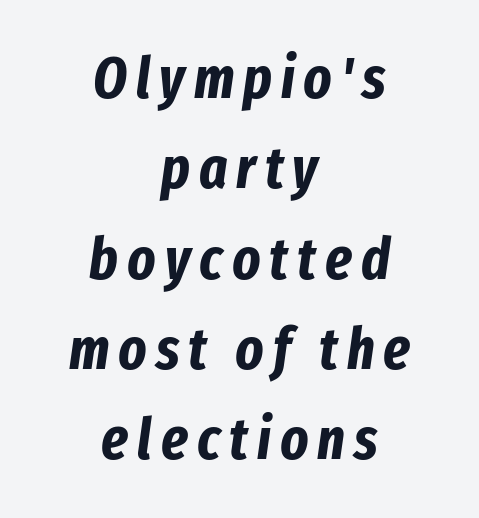
The specimen reads as italic at a glance. Looks like regular typesetting: each glyph gets only the width it needs. Each glyph is drawn with heavy, bold strokes. Unmarked baselines from the first word to the last. Leftover space on each line is divided equally before and after the words. Reading down the column, the eye jumps a familiar distance to each next line.
